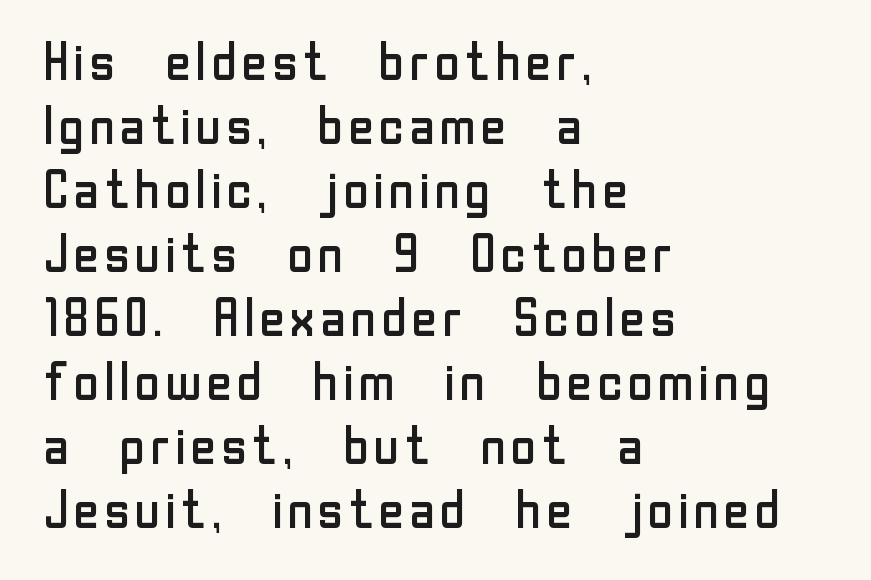
{"serif": "no", "italic": "no", "bold": "no", "weight": "regular", "width": "normal", "stroke_contrast": "low", "x_height": "medium", "monospaced": "no", "underline": "no", "align": "left", "line_spacing_ratio": 1.23, "letter_spacing": "normal", "letter_spacing_em": 0.0, "glyph_px": 52}
